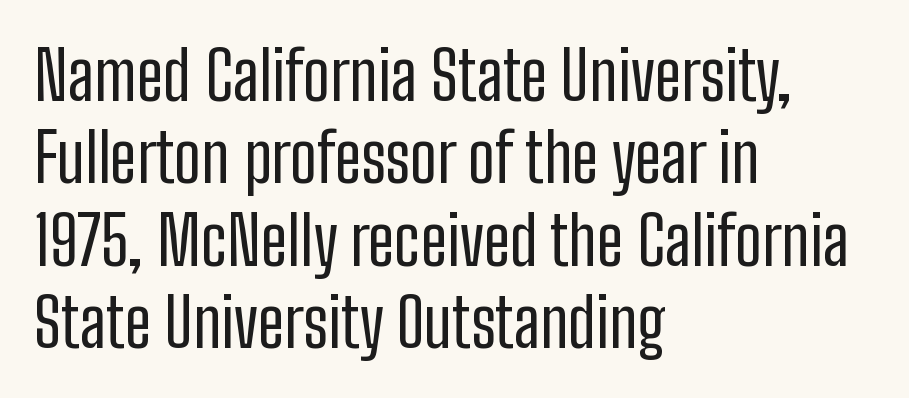
Q: Is the text bold? A: No.
Q: Is the text italic (slanted)? A: No, it is upright.
Q: Is the typeface a serif or a sans-serif typeface? A: Sans-serif.
Q: Is the text underlined? A: No.
Q: How is the paragraph aligned? A: Left-aligned.
Q: Is the spacing between letters normal or unusually wide? A: Normal.
Q: Width (condensed, normal, or wide)? A: Condensed.
Q: Stroke contrast? A: Low.
Q: x-height? A: Medium.
Q: Monospaced? A: No.
